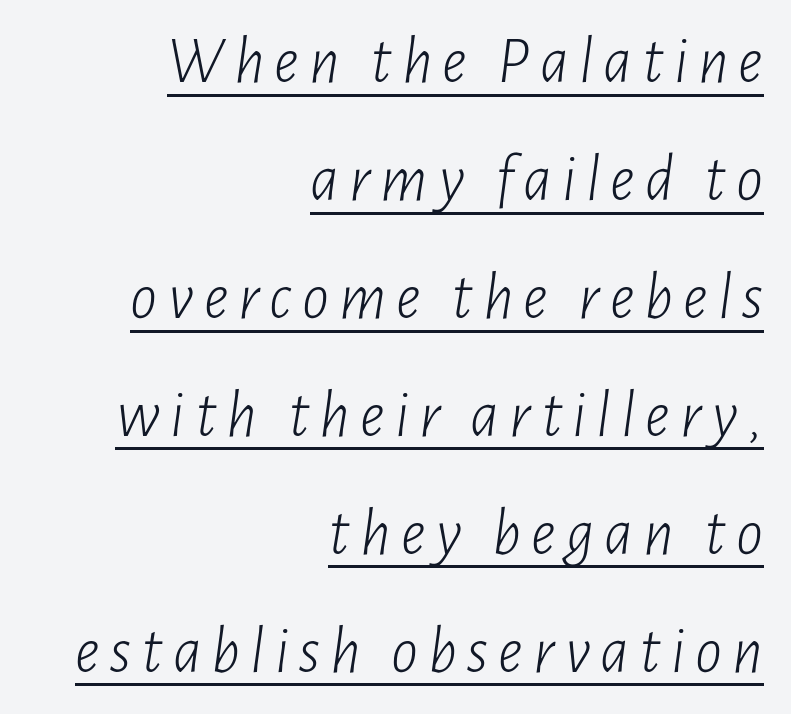
{"italic": "yes", "lean": "right", "slant_degrees": 7, "bold": "no", "weight": "light", "width": "condensed", "stroke_contrast": "low", "x_height": "medium", "monospaced": "no", "underline": "yes", "align": "right", "line_spacing_ratio": 1.76, "glyph_px": 67}
